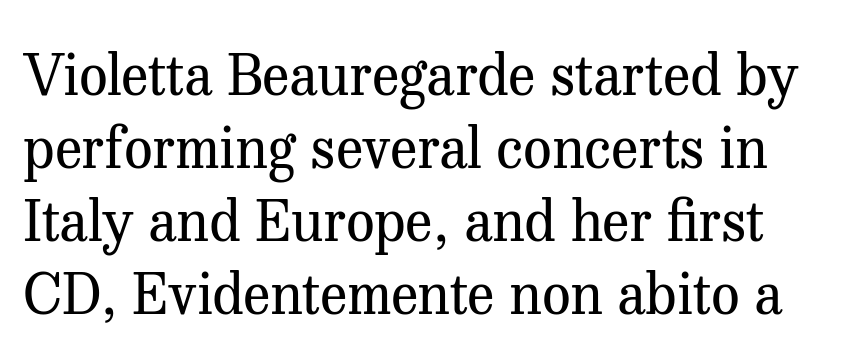
{"serif": "yes", "italic": "no", "bold": "no", "weight": "regular", "width": "normal", "stroke_contrast": "medium", "x_height": "medium", "monospaced": "no", "underline": "no", "line_spacing": "normal", "line_spacing_ratio": 1.28, "letter_spacing": "normal", "letter_spacing_em": 0.0, "glyph_px": 57}
